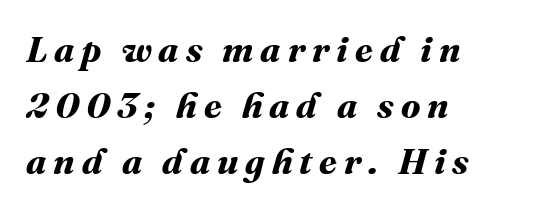
{"bold": "yes", "weight": "bold", "width": "normal", "stroke_contrast": "medium", "x_height": "medium", "monospaced": "no", "underline": "no", "align": "left", "line_spacing": "normal", "line_spacing_ratio": 1.55, "glyph_px": 36}
